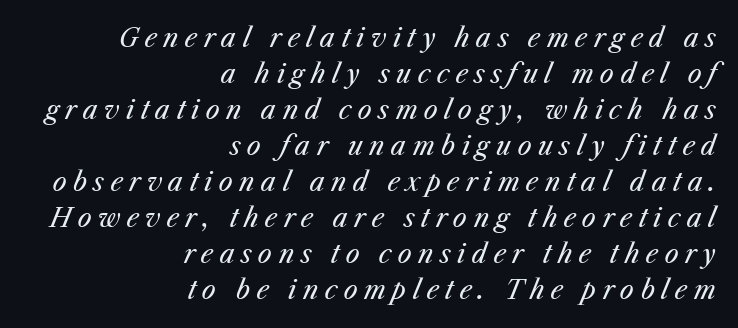
{"italic": "yes", "lean": "right", "slant_degrees": 25, "bold": "no", "underline": "no", "align": "right", "line_spacing": "normal", "line_spacing_ratio": 1.44, "letter_spacing": "wide", "letter_spacing_em": 0.25, "glyph_px": 25}
